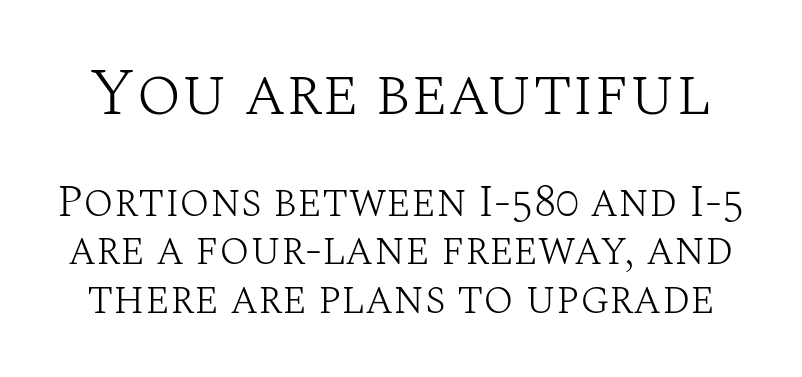
{"serif": "yes", "italic": "no", "bold": "no", "weight": "light", "width": "normal", "stroke_contrast": "medium", "x_height": "large", "monospaced": "no", "underline": "no", "line_spacing": "tight", "line_spacing_ratio": 1.07, "letter_spacing": "normal", "letter_spacing_em": 0.0, "larger_block": "first", "size_ratio": 1.49, "glyph_px": 67}
